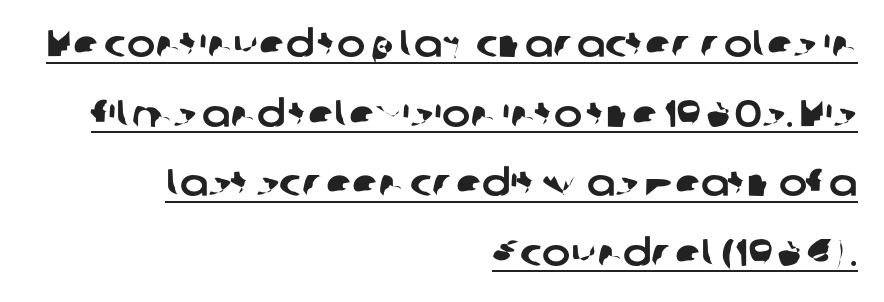
Q: Is the typeface a serif or a sans-serif typeface? A: Sans-serif.
Q: Is the text underlined? A: Yes.
Q: How is the paragraph aligned? A: Right-aligned.
Q: Is the spacing between letters normal or unusually wide? A: Normal.
Q: Width (condensed, normal, or wide)? A: Normal.
Q: Stroke contrast? A: Low.
Q: x-height? A: Medium.
Q: Monospaced? A: No.
